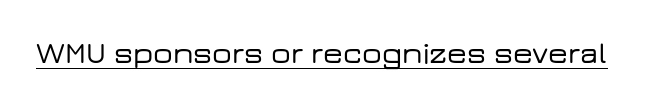
{"serif": "no", "italic": "no", "width": "wide", "stroke_contrast": "low", "x_height": "medium", "monospaced": "no", "underline": "yes", "letter_spacing": "normal", "letter_spacing_em": 0.0, "glyph_px": 31}
